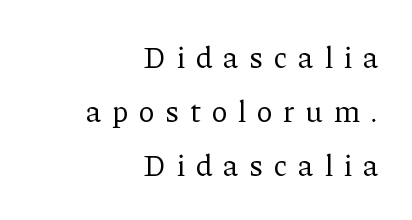
Q: Is the text bold? A: No.
Q: Is the text italic (slanted)? A: No, it is upright.
Q: Is the typeface a serif or a sans-serif typeface? A: Serif.
Q: Is the text underlined? A: No.
Q: How is the paragraph aligned? A: Right-aligned.
Q: Is the spacing between letters normal or unusually wide? A: Unusually wide.
Q: Width (condensed, normal, or wide)? A: Normal.
Q: Stroke contrast? A: Low.
Q: x-height? A: Medium.
Q: Monospaced? A: No.
